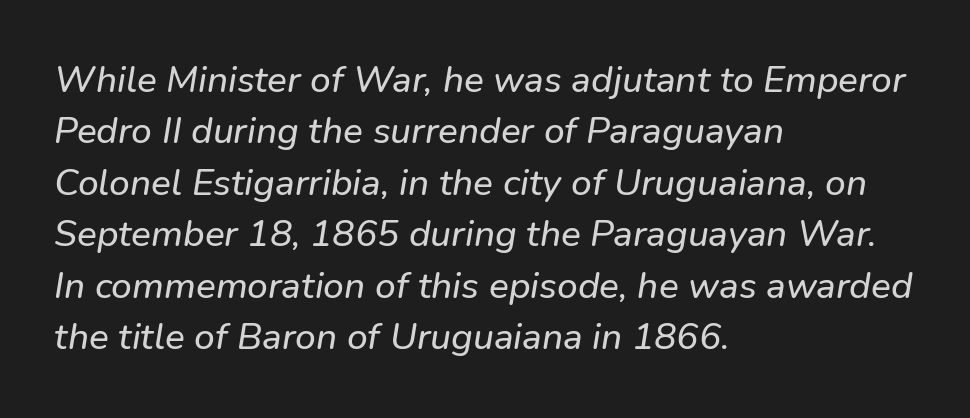
Looks like regular typesetting: each glyph gets only the width it needs. Caption: standard tracking, unaltered. Compared with typical paragraphs, the rows here are spaced about the same. Underline: absent. If you drew a ruler down the left edge, every line would touch it. I'd call this a sans setting — the letters go barefoot.
